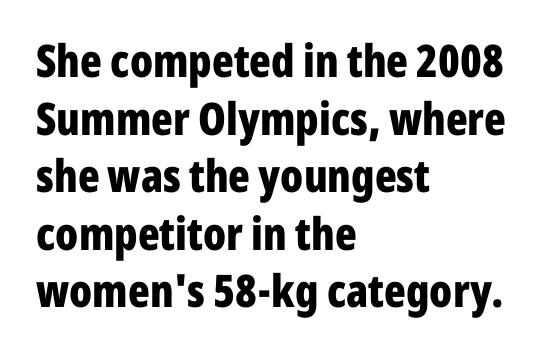
Letters rest on an invisible, unmarked baseline. Nope, not italic — everything's standing straight. The space between consecutive lines is moderate. Stroke terminals: plain, sans-serif.
